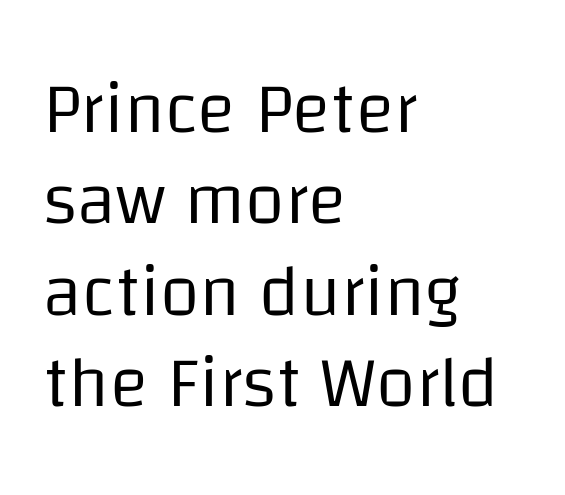
Q: Is the text bold? A: No.
Q: Is the text italic (slanted)? A: No, it is upright.
Q: Is the typeface a serif or a sans-serif typeface? A: Sans-serif.
Q: Is the text underlined? A: No.
Q: How is the paragraph aligned? A: Left-aligned.
Q: Is the spacing between letters normal or unusually wide? A: Normal.
Q: Is the spacing between lines tight, normal or loose? A: Normal.
Q: Width (condensed, normal, or wide)? A: Normal.
Q: Stroke contrast? A: Low.
Q: x-height? A: Large.
Q: Monospaced? A: No.
